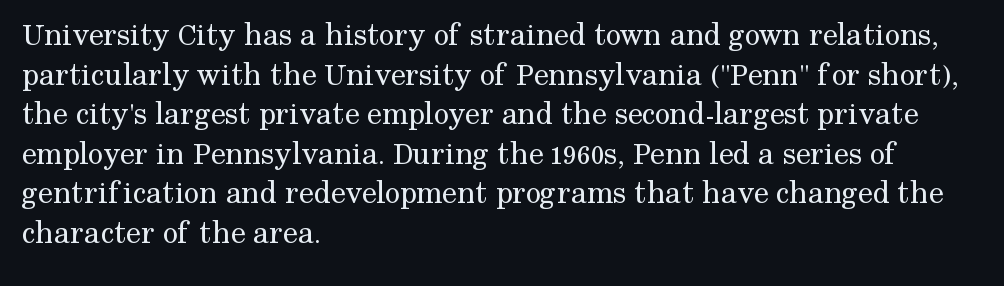
The image shows 33 px regular-weight serif type, upright; set left-aligned, line spacing 1.2x, normal letter spacing, not underlined; medium stroke contrast and a medium x-height.
